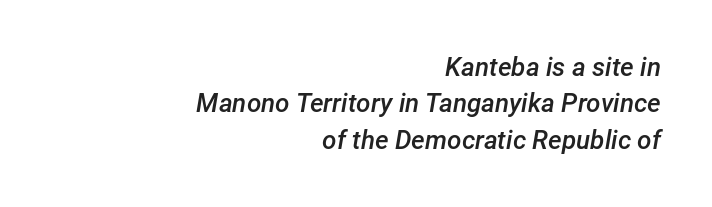
{"italic": "yes", "lean": "right", "slant_degrees": 12, "bold": "semi", "underline": "no", "align": "right", "line_spacing": "normal", "line_spacing_ratio": 1.4, "letter_spacing": "normal", "letter_spacing_em": 0.0, "glyph_px": 26}
